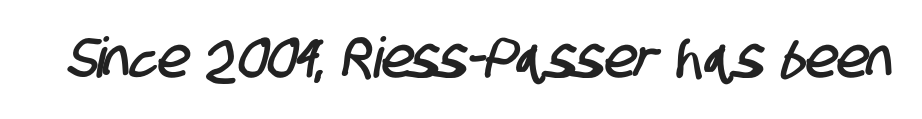
Letter spacing: default. Is this a sans? Yes — the strokes have no serifs. Descenders hang freely into open space. Proportional: the letters do not fall into vertical columns.
